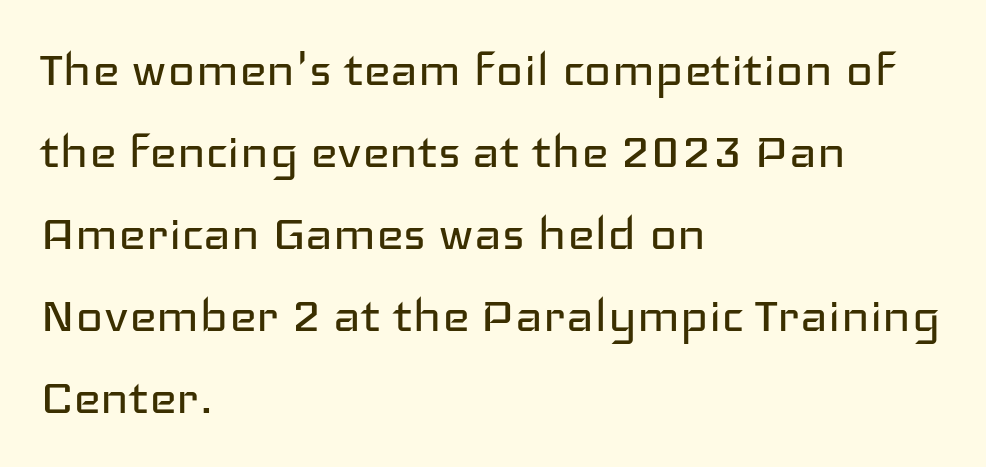
Q: Is the text bold? A: No.
Q: Is the text italic (slanted)? A: No, it is upright.
Q: Is the typeface a serif or a sans-serif typeface? A: Sans-serif.
Q: Is the text underlined? A: No.
Q: How is the paragraph aligned? A: Left-aligned.
Q: Is the spacing between letters normal or unusually wide? A: Normal.
Q: Is the spacing between lines tight, normal or loose? A: Normal.
Q: Width (condensed, normal, or wide)? A: Wide.
Q: Stroke contrast? A: Low.
Q: x-height? A: Medium.
Q: Monospaced? A: No.
